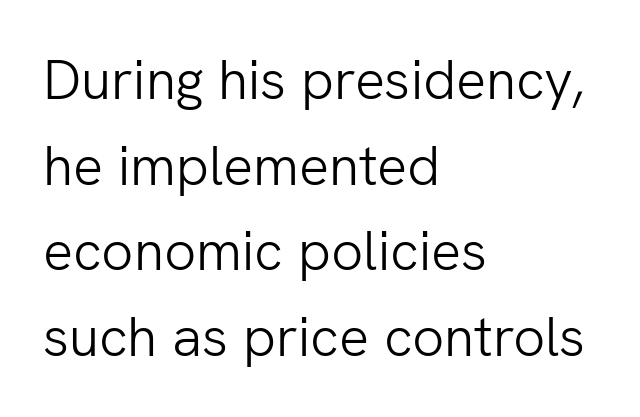
The image shows 56 px light sans-serif type, upright; set left-aligned, normal line spacing (1.53x), normal letter spacing, not underlined; low stroke contrast and a medium x-height.
